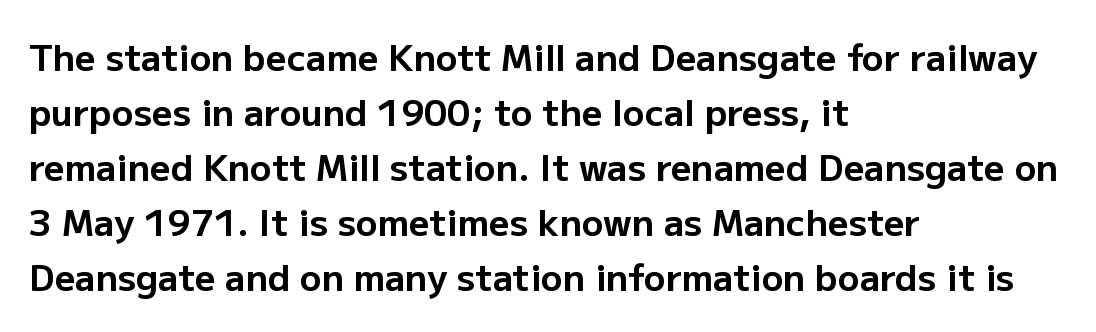
{"serif": "no", "italic": "no", "bold": "yes", "weight": "bold", "width": "normal", "stroke_contrast": "low", "x_height": "medium", "monospaced": "no", "underline": "no", "align": "left", "line_spacing": "normal", "line_spacing_ratio": 1.53, "letter_spacing": "normal", "letter_spacing_em": 0.0, "glyph_px": 36}
